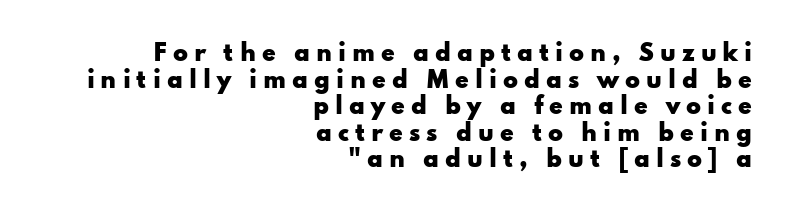
The image shows 22 px bold type, upright; set right-aligned, line spacing 1.21x, unusually wide letter spacing (+0.27 em), not underlined.
